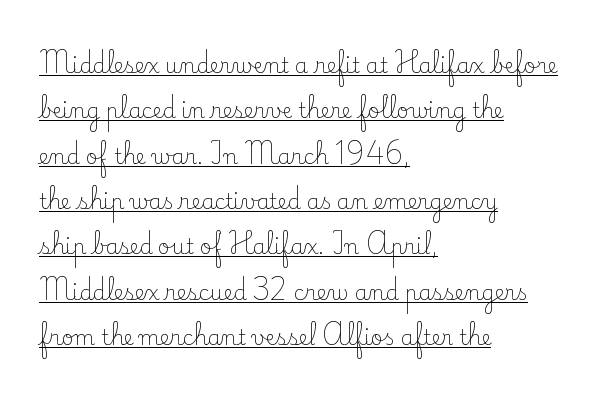
{"italic": "no", "bold": "no", "underline": "yes", "align": "left", "line_spacing": "loose", "line_spacing_ratio": 2.16, "letter_spacing": "normal", "letter_spacing_em": 0.0, "glyph_px": 21}
